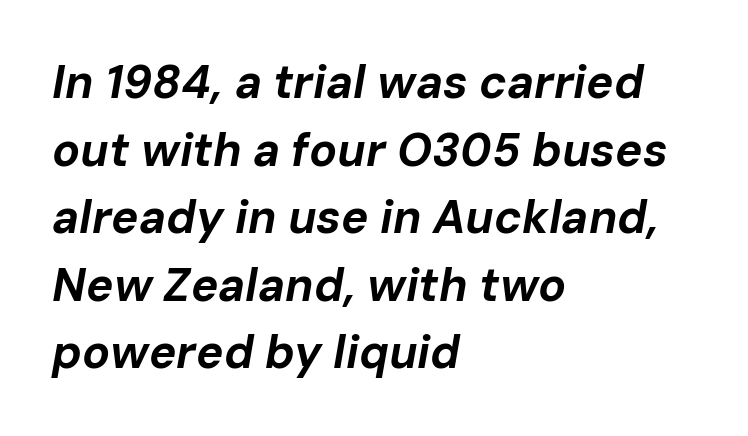
The image shows 46 px bold type, italic (leaning right); set left-aligned, normal line spacing (1.47x), normal letter spacing, not underlined; low stroke contrast and a medium x-height.
